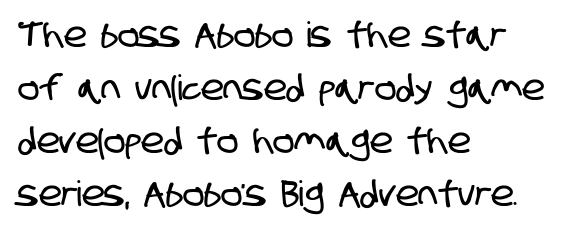
Note: no serifs on the glyphs. Each row of text sits above clean, open space. Caption: standard tracking, unaltered. Successive baselines arrive at the customary interval. Think of a printed novel: that variable character pitch is what you see here.
